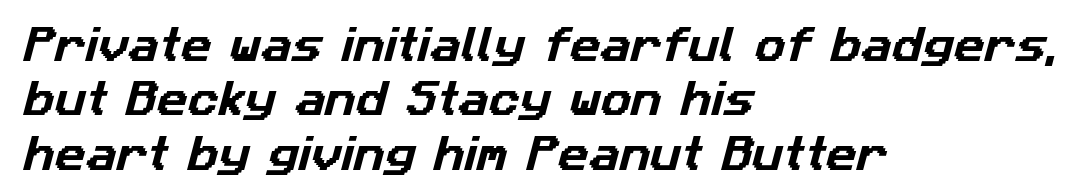
Q: Is the typeface a serif or a sans-serif typeface? A: Sans-serif.
Q: Is the text underlined? A: No.
Q: How is the paragraph aligned? A: Left-aligned.
Q: Is the spacing between letters normal or unusually wide? A: Normal.
Q: Is the spacing between lines tight, normal or loose? A: Normal.
Q: Width (condensed, normal, or wide)? A: Normal.
Q: Stroke contrast? A: Low.
Q: x-height? A: Medium.
Q: Monospaced? A: No.
